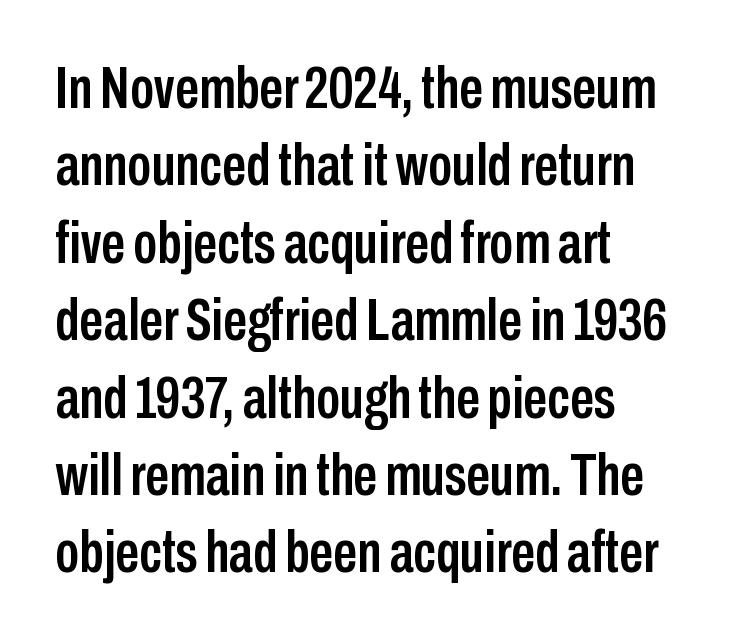
Q: Is the text italic (slanted)? A: No, it is upright.
Q: Is the typeface a serif or a sans-serif typeface? A: Sans-serif.
Q: Is the text underlined? A: No.
Q: How is the paragraph aligned? A: Left-aligned.
Q: Is the spacing between letters normal or unusually wide? A: Normal.
Q: Is the spacing between lines tight, normal or loose? A: Normal.
Q: Width (condensed, normal, or wide)? A: Condensed.
Q: Stroke contrast? A: Low.
Q: x-height? A: Medium.
Q: Monospaced? A: No.
